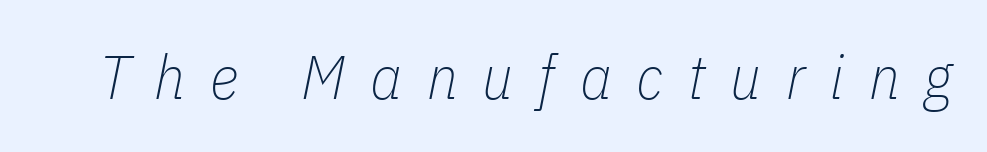
Q: Is the text bold? A: No.
Q: Is the text italic (slanted)? A: Yes, it leans right by about 11 degrees.
Q: Is the text underlined? A: No.
Q: Is the spacing between letters normal or unusually wide? A: Unusually wide.
Q: Width (condensed, normal, or wide)? A: Condensed.
Q: Stroke contrast? A: Low.
Q: x-height? A: Medium.
Q: Monospaced? A: No.
